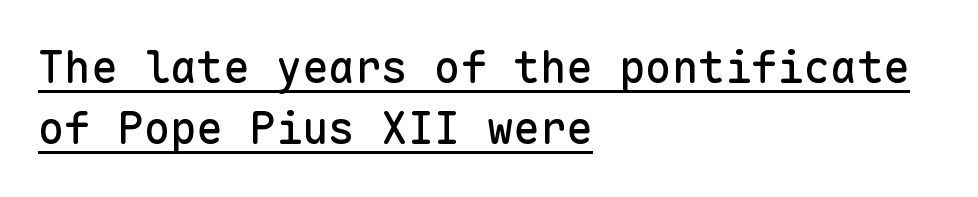
The image shows 44 px sans-serif type, upright, monospaced; set left-aligned, normal line spacing (1.39x), normal letter spacing, underlined; low stroke contrast and a medium x-height.
